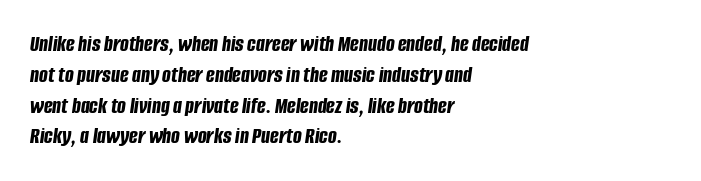
{"italic": "yes", "lean": "right", "slant_degrees": 8, "bold": "yes", "underline": "no", "align": "left", "line_spacing": "normal", "line_spacing_ratio": 1.34, "letter_spacing": "normal", "letter_spacing_em": 0.0, "glyph_px": 23}
